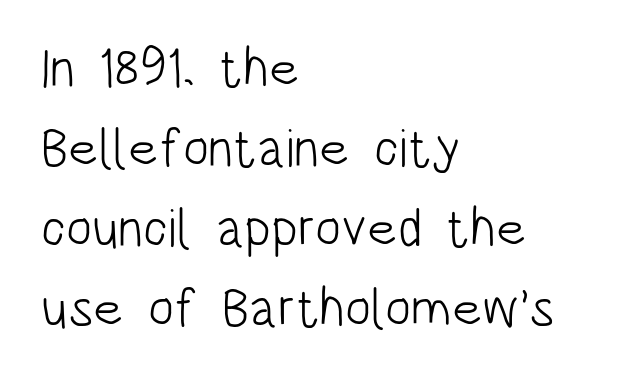
The image shows 54 px light, condensed sans-serif type, upright; set left-aligned, normal line spacing (1.48x), normal letter spacing, not underlined; low stroke contrast and a large x-height.
